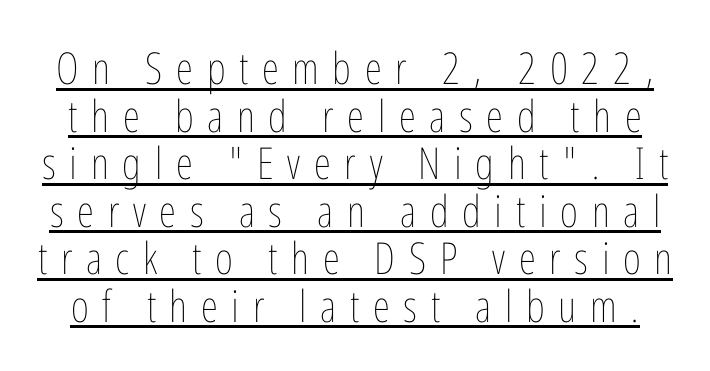
The image shows 44 px thin, condensed type, upright; set tight line spacing (1.08x), unusually wide letter spacing (+0.31 em), underlined; low stroke contrast and a medium x-height.
